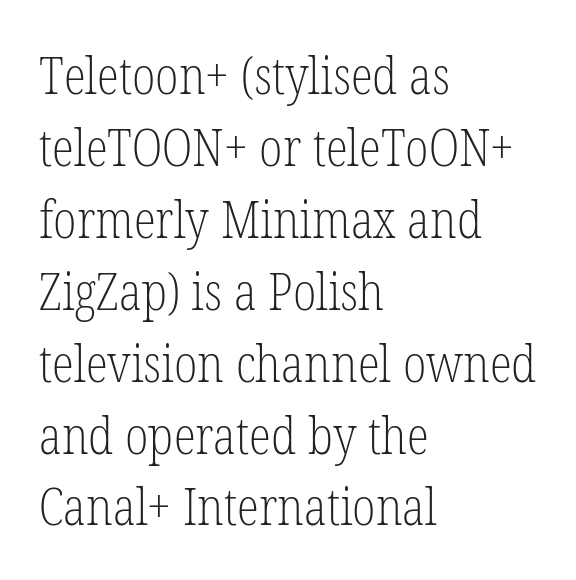
{"serif": "yes", "italic": "no", "bold": "no", "weight": "light", "width": "condensed", "stroke_contrast": "low", "x_height": "medium", "monospaced": "no", "underline": "no", "align": "left", "line_spacing": "normal", "line_spacing_ratio": 1.41, "letter_spacing": "normal", "letter_spacing_em": 0.0, "glyph_px": 51}
